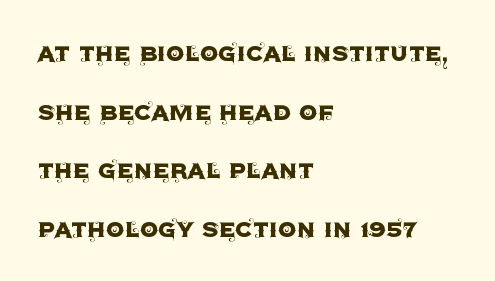
The text block is weighted toward the left margin, trailing off unevenly rightward. The passage shown is not underscored anywhere. The rendering keeps characters at their native spacing. The lettering holds an erect, upright posture throughout. Letterform terminals end flat and unadorned throughout the passage. You could not count columns in this text — the font is proportionally spaced.
